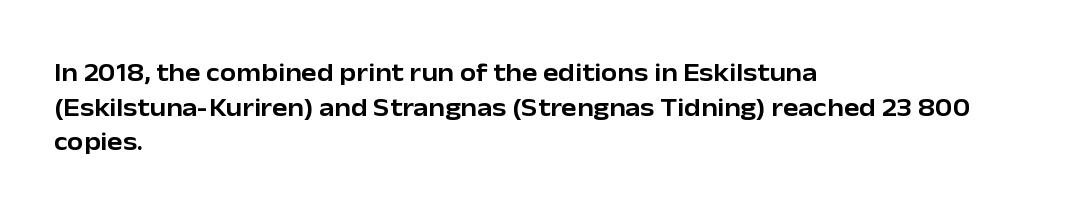
Reading down the block, your eye returns to a fixed left position each line. The line-height multiplier appears to be the usual default. Anything drawn beneath the words? Only blank space. Nope, not italic — everything's standing straight. No extra tracking has been applied to these lines.
